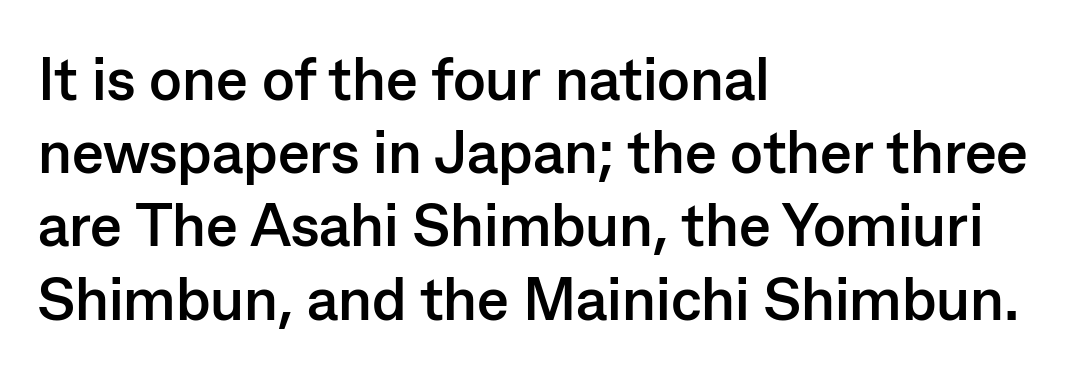
The image shows 60 px semibold sans-serif type, upright; set left-aligned, line spacing 1.22x, normal letter spacing, not underlined; low stroke contrast and a medium x-height.
